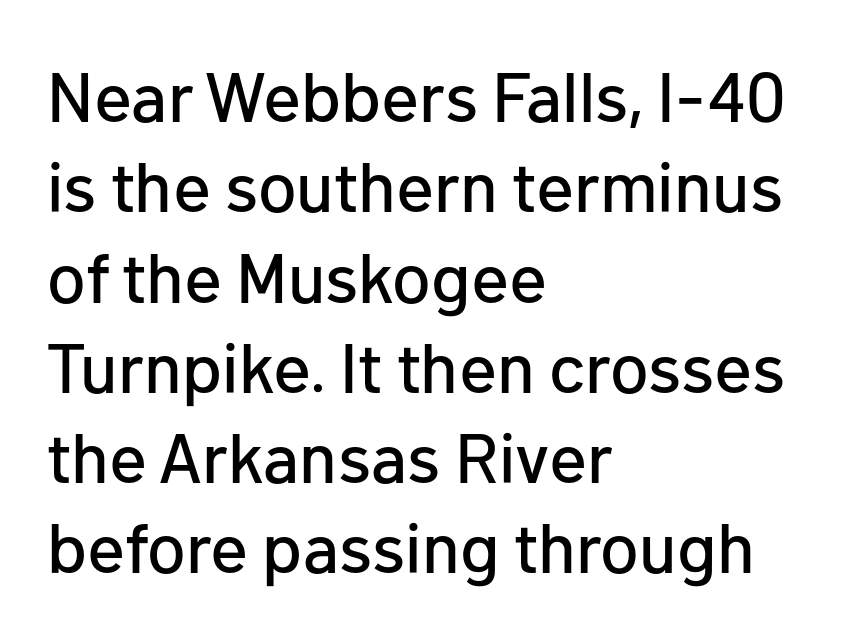
Baseline-to-baseline distance is the conventional proportion of letter height. The rendering uses natural spacing where letterforms have individual widths. No feet cap the strokes, marking this as sans-serif type. The passage shown has conventional tracking throughout.
